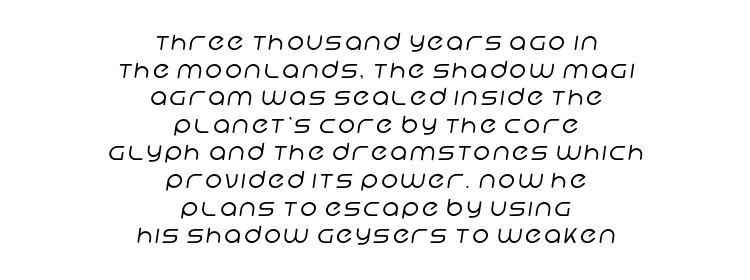
{"bold": "no", "underline": "no", "align": "center", "line_spacing_ratio": 1.2, "glyph_px": 23}
